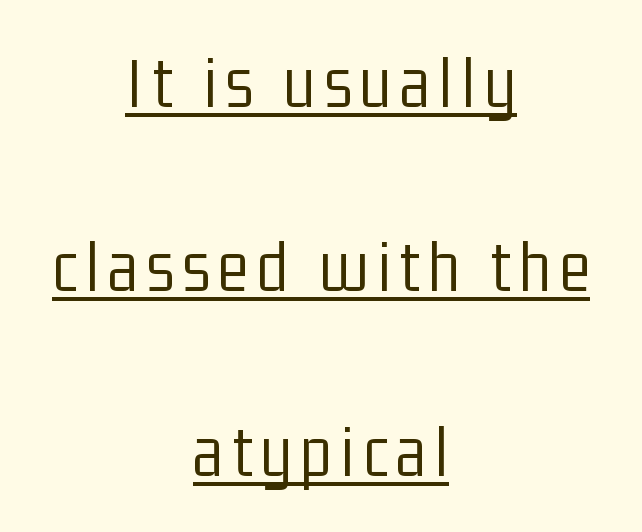
Q: Is the text bold? A: No.
Q: Is the text italic (slanted)? A: No, it is upright.
Q: Is the typeface a serif or a sans-serif typeface? A: Sans-serif.
Q: Is the text underlined? A: Yes.
Q: How is the paragraph aligned? A: Centered.
Q: Is the spacing between lines tight, normal or loose? A: Loose.
Q: Width (condensed, normal, or wide)? A: Condensed.
Q: Stroke contrast? A: Low.
Q: x-height? A: Medium.
Q: Monospaced? A: No.
